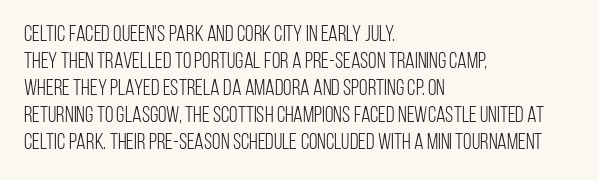
Beneath every word, the page is bare. The lettering holds an erect, upright posture throughout. Caption: face not bold, strokes unweighted. The gaps between neighbouring characters are ordinary and unremarkable.
